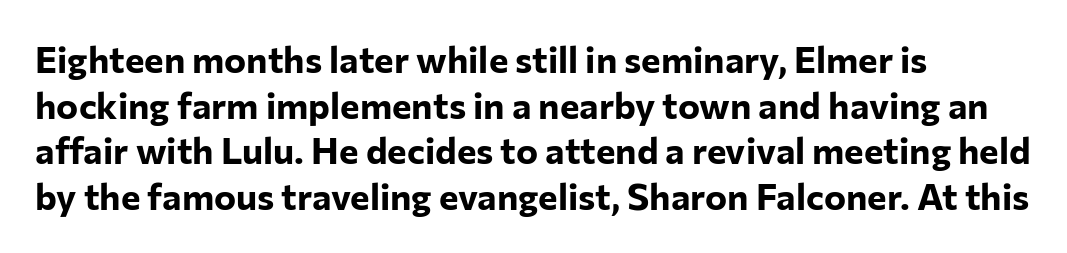
The image shows 37 px bold sans-serif type, upright; set left-aligned, line spacing 1.23x, normal letter spacing, not underlined; low stroke contrast and a medium x-height.
